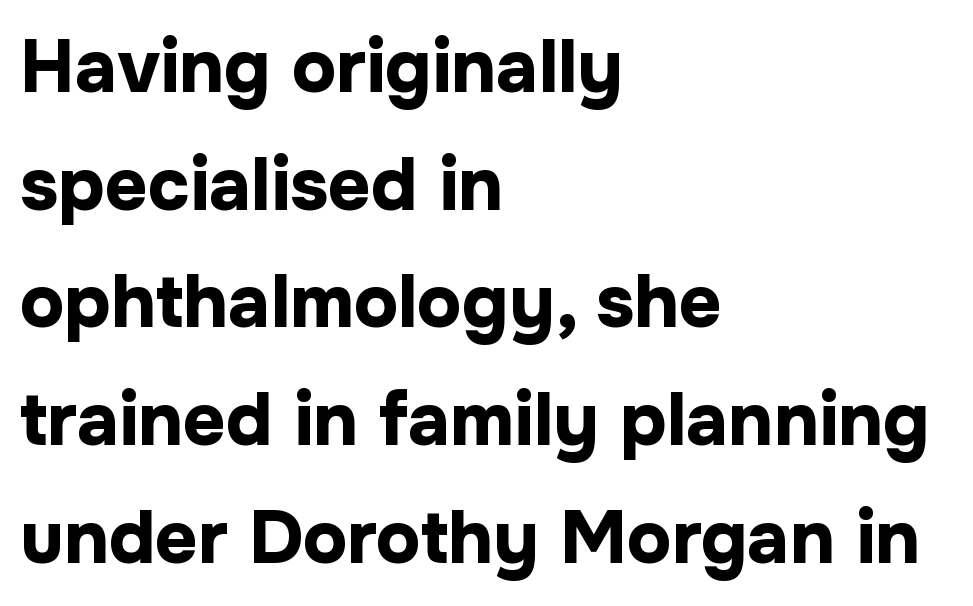
Q: Is the text bold? A: Yes.
Q: Is the text italic (slanted)? A: No, it is upright.
Q: Is the typeface a serif or a sans-serif typeface? A: Sans-serif.
Q: Is the text underlined? A: No.
Q: How is the paragraph aligned? A: Left-aligned.
Q: Is the spacing between letters normal or unusually wide? A: Normal.
Q: Is the spacing between lines tight, normal or loose? A: Normal.
Q: Width (condensed, normal, or wide)? A: Normal.
Q: Stroke contrast? A: Low.
Q: x-height? A: Medium.
Q: Monospaced? A: No.
